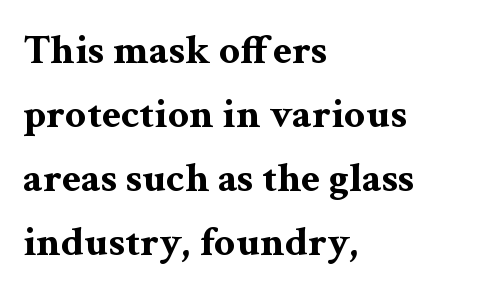
Its strokes are broad and dark, the hallmark of bold type. The rendering uses a moderate line-height, typical for paragraphs. Yep, those are serifs on the letters. Each line starts at the same left margin while the right side varies.
